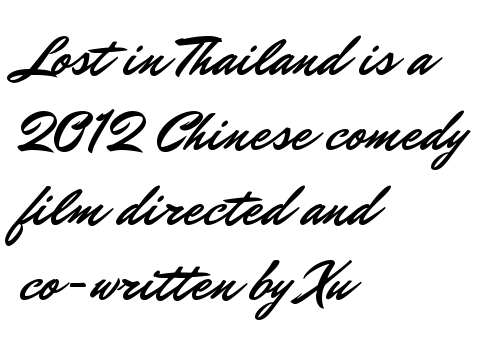
{"serif": "no", "width": "normal", "stroke_contrast": "low", "x_height": "small", "monospaced": "no", "underline": "no", "align": "left", "line_spacing": "normal", "line_spacing_ratio": 1.34, "letter_spacing": "normal", "letter_spacing_em": 0.0, "glyph_px": 56}
